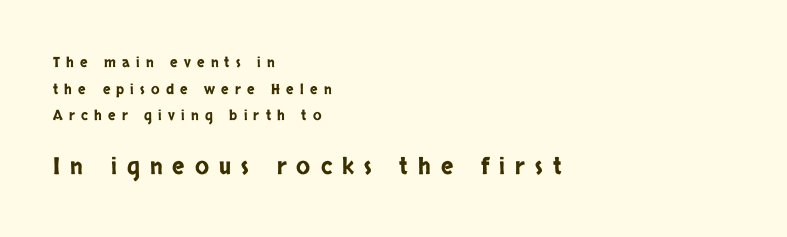
Q: Is the text italic (slanted)? A: No, it is upright.
Q: Is the text underlined? A: No.
Q: How is the paragraph aligned? A: Left-aligned.
Q: Is the spacing between letters normal or unusually wide? A: Unusually wide.
Q: Is the spacing between lines tight, normal or loose? A: Loose.
Q: Which block of text is set in a larger size, the first (top) or the second (bottom)? A: The second (bottom) one.
